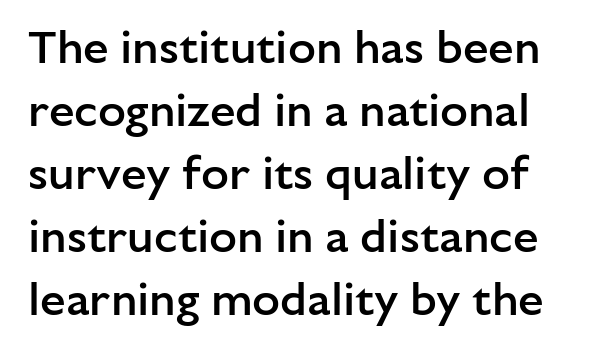
The image shows 46 px semibold sans-serif type, upright; set left-aligned, normal line spacing (1.37x), normal letter spacing, not underlined; low stroke contrast and a medium x-height.
